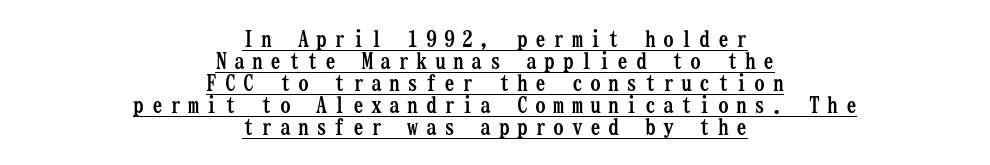
The tracking jumps out immediately: characters are airy and widely separated. Visually the block forms a symmetrical silhouette, jagged on both flanks. Every character sits straight up, as roman type does. This block would grow much taller if given ordinary leading; it's compressed now. Each line of the rendering has a horizontal stroke beneath the glyphs.
